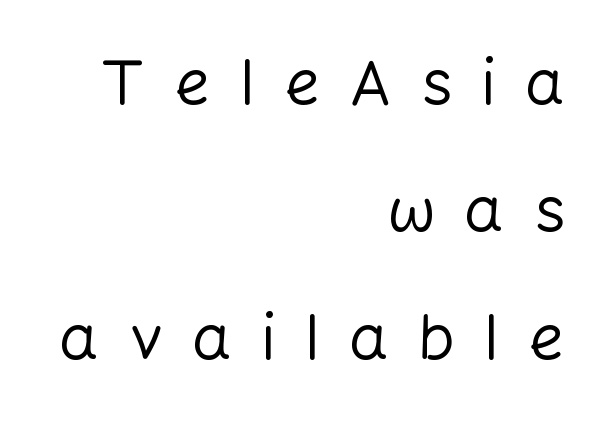
{"serif": "no", "italic": "no", "bold": "no", "weight": "regular", "width": "normal", "stroke_contrast": "low", "x_height": "medium", "monospaced": "no", "underline": "no", "align": "right", "line_spacing": "loose", "line_spacing_ratio": 2.02, "letter_spacing": "wide", "letter_spacing_em": 0.46, "glyph_px": 63}
